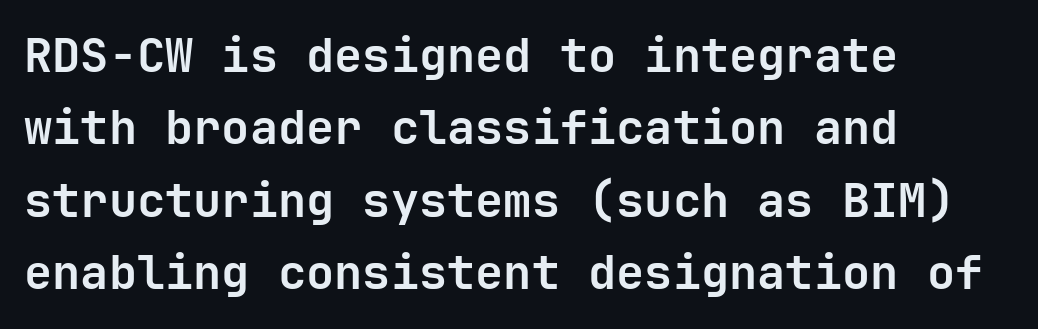
{"serif": "no", "italic": "no", "bold": "yes", "weight": "bold", "width": "normal", "stroke_contrast": "low", "x_height": "medium", "monospaced": "yes", "underline": "no", "align": "left", "line_spacing": "normal", "line_spacing_ratio": 1.54, "letter_spacing": "normal", "letter_spacing_em": 0.0, "glyph_px": 47}
